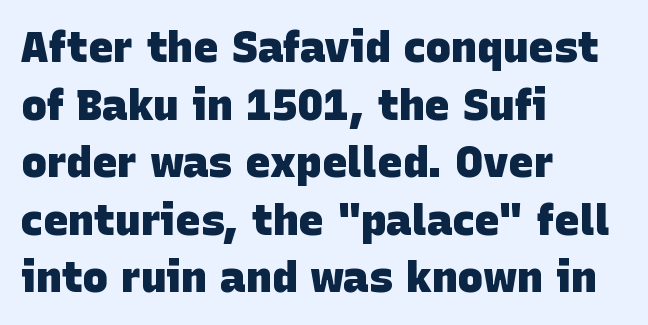
Q: Is the text bold? A: Yes.
Q: Is the typeface a serif or a sans-serif typeface? A: Sans-serif.
Q: Is the text underlined? A: No.
Q: How is the paragraph aligned? A: Left-aligned.
Q: Is the spacing between letters normal or unusually wide? A: Normal.
Q: Is the spacing between lines tight, normal or loose? A: Normal.
Q: Width (condensed, normal, or wide)? A: Normal.
Q: Stroke contrast? A: Low.
Q: x-height? A: Large.
Q: Monospaced? A: No.
